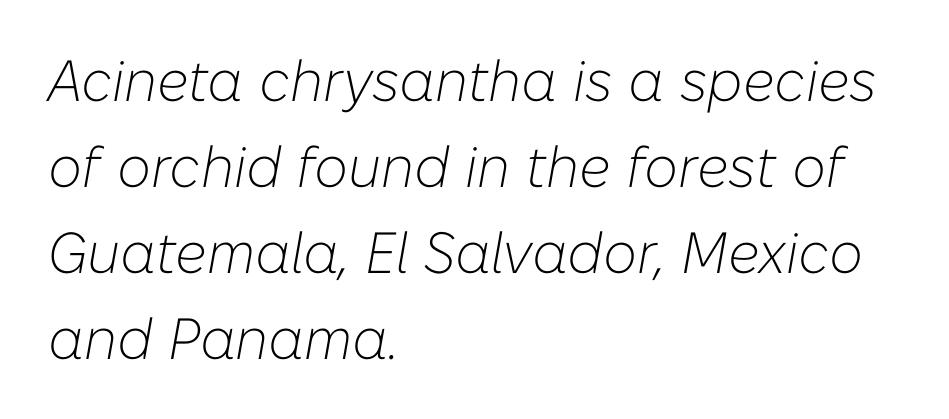
The image shows 58 px light type, italic (leaning right); set left-aligned, normal line spacing (1.48x), normal letter spacing, not underlined; low stroke contrast and a medium x-height.
